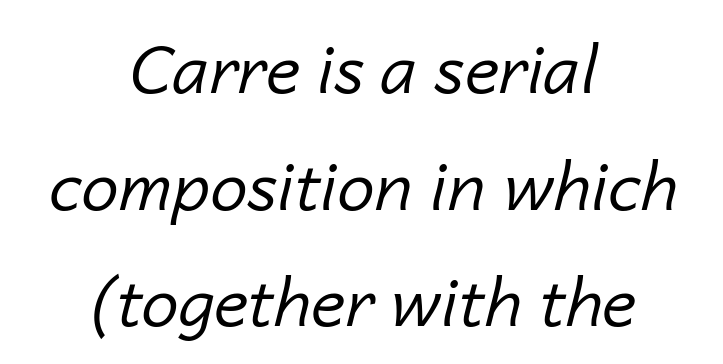
The image shows 67 px regular-weight type, italic (leaning right); set centered, line spacing 1.74x, normal letter spacing, not underlined; low stroke contrast and a medium x-height.
